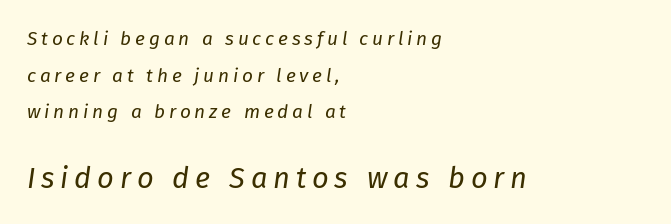
{"italic": "yes", "lean": "right", "slant_degrees": 8, "bold": "no", "weight": "regular", "width": "normal", "stroke_contrast": "low", "x_height": "medium", "monospaced": "no", "underline": "no", "align": "left", "line_spacing": "loose", "line_spacing_ratio": 1.93, "letter_spacing": "wide", "letter_spacing_em": 0.2, "larger_block": "second", "size_ratio": 1.53, "glyph_px": 29}
